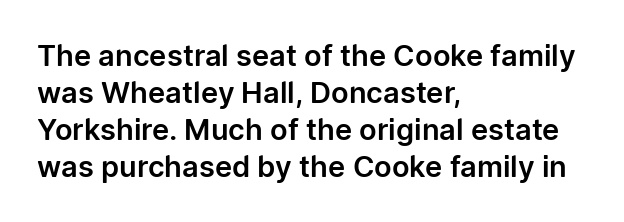
The image shows 29 px sans-serif type, upright; set left-aligned, normal line spacing (1.28x), normal letter spacing, not underlined; low stroke contrast and a medium x-height.
